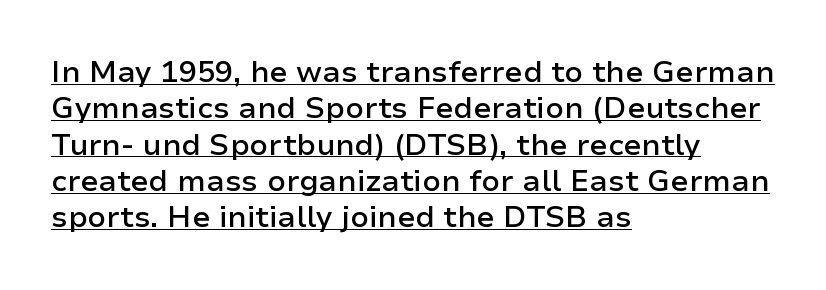
These lines carry some extra weight — a demibold, not a full bold. The rendering uses natural spacing where letterforms have individual widths. Alignment: flush left. This sample carries an underscore along the baseline area.
